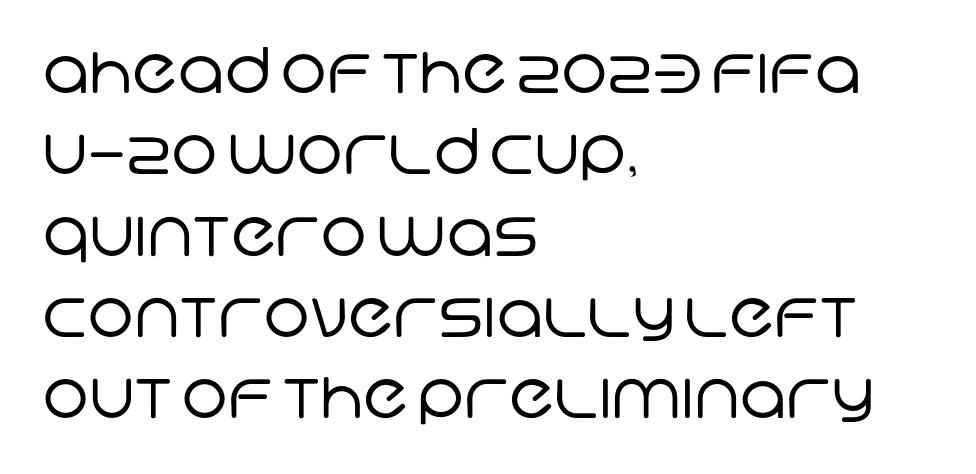
Each letter keeps its own natural width here, so spacing adapts to shape. The passage is arranged the way most books set body copy — flush left. Vertical stems look standard width or narrower in stroke. Type without underlining.
